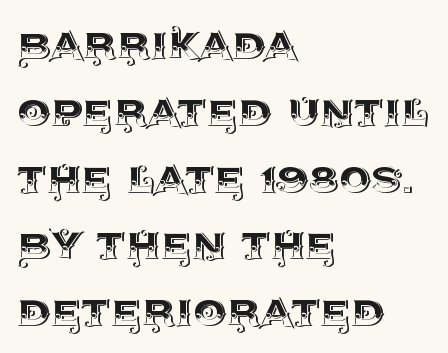
Q: Is the text italic (slanted)? A: No, it is upright.
Q: Is the text underlined? A: No.
Q: How is the paragraph aligned? A: Left-aligned.
Q: Is the spacing between letters normal or unusually wide? A: Normal.
Q: Is the spacing between lines tight, normal or loose? A: Normal.
Q: Width (condensed, normal, or wide)? A: Normal.
Q: x-height? A: Large.
Q: Monospaced? A: No.
